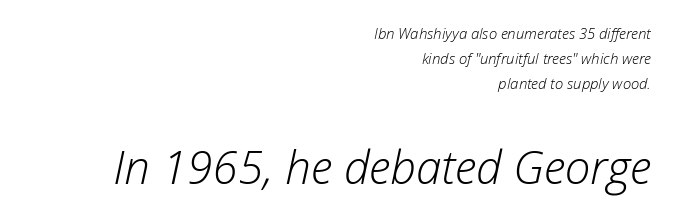
The image shows 46 px light type, italic (leaning right); set right-aligned, normal line spacing (1.68x), normal letter spacing, not underlined; the second (bottom) block is 3.07x larger; low stroke contrast and a medium x-height.
